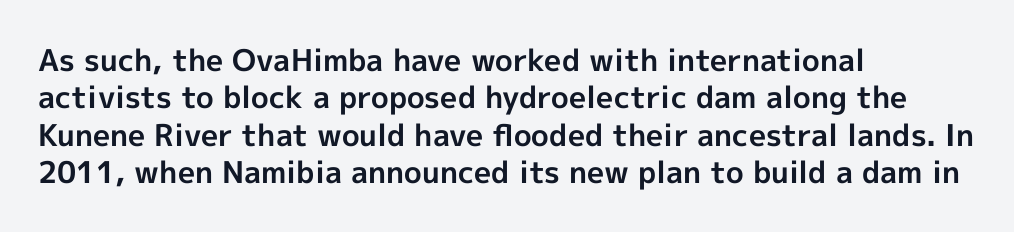
Q: Is the text bold? A: Yes.
Q: Is the text italic (slanted)? A: No, it is upright.
Q: Is the typeface a serif or a sans-serif typeface? A: Sans-serif.
Q: Is the text underlined? A: No.
Q: How is the paragraph aligned? A: Left-aligned.
Q: Is the spacing between letters normal or unusually wide? A: Normal.
Q: Is the spacing between lines tight, normal or loose? A: Normal.
Q: Width (condensed, normal, or wide)? A: Normal.
Q: x-height? A: Medium.
Q: Monospaced? A: No.
